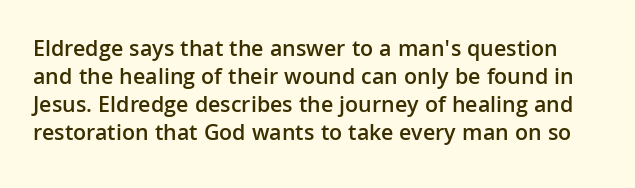
{"italic": "no", "bold": "semi", "underline": "no", "line_spacing_ratio": 1.22, "letter_spacing": "normal", "letter_spacing_em": 0.0, "glyph_px": 23}
